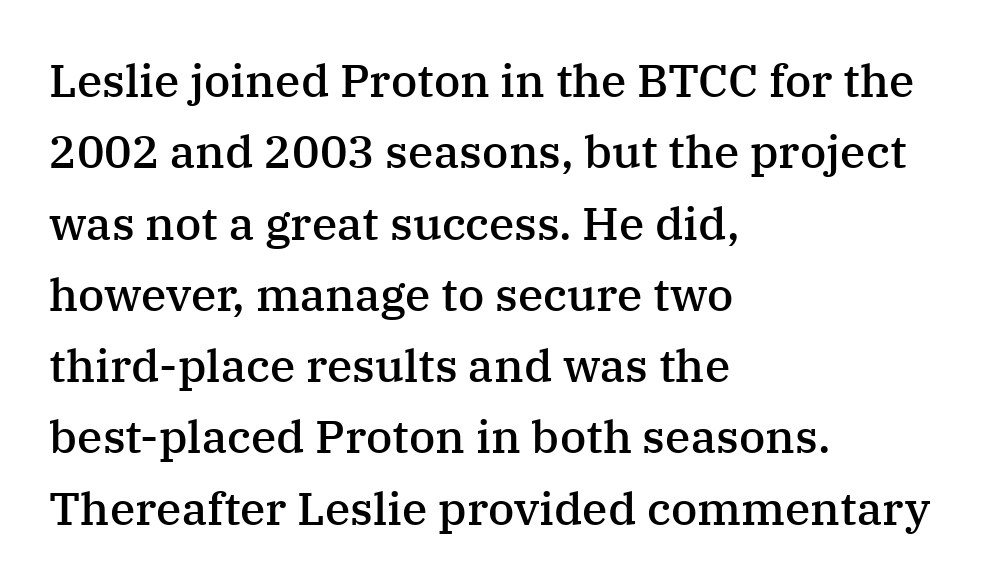
{"serif": "yes", "italic": "no", "bold": "semi", "weight": "semibold", "width": "normal", "stroke_contrast": "medium", "x_height": "medium", "monospaced": "no", "underline": "no", "align": "left", "line_spacing": "normal", "line_spacing_ratio": 1.55, "letter_spacing": "normal", "letter_spacing_em": 0.0, "glyph_px": 46}
